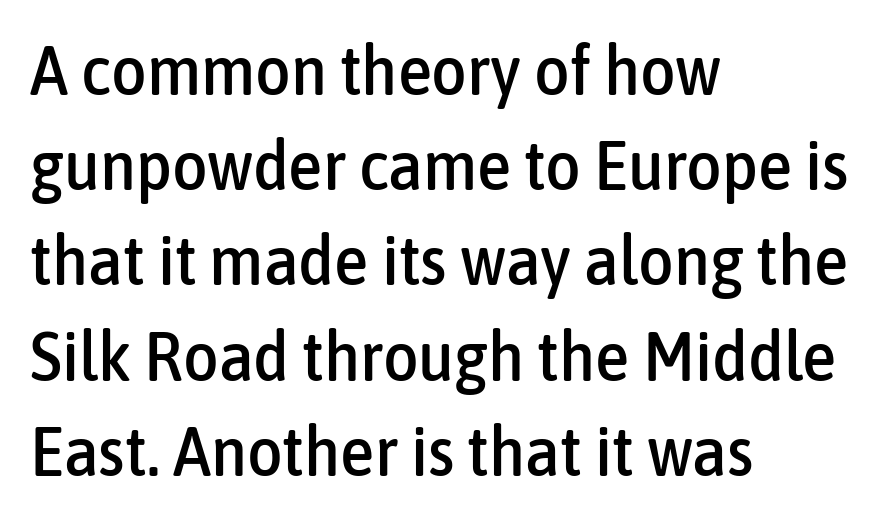
The image shows 69 px condensed sans-serif type, upright; set left-aligned, normal line spacing (1.38x), normal letter spacing, not underlined; low stroke contrast and a medium x-height.
